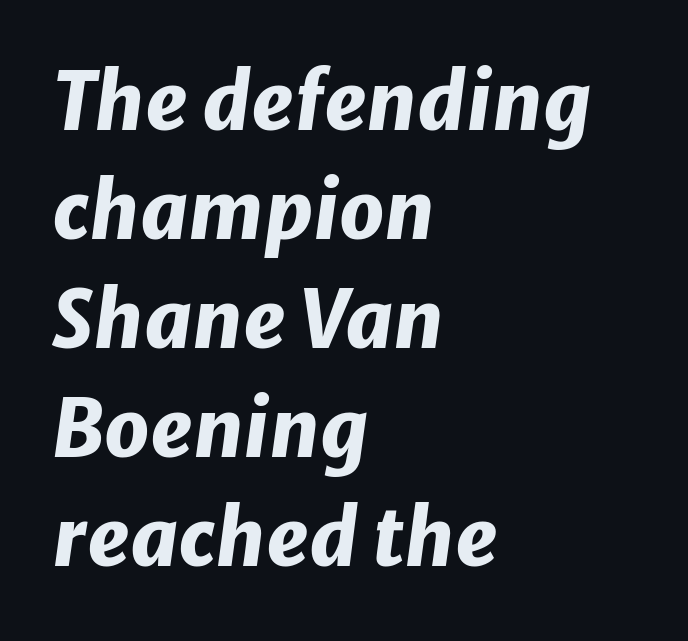
Bold? Absolutely — the strokes are thick and heavy. Short and long lines alike share a common starting point at left. Looking at the ascenders, they clearly lean. The lines sit at an ordinary, default distance from one another. No extra tracking has been applied to these lines. The specimen omits any rule beneath the text block's lines.
